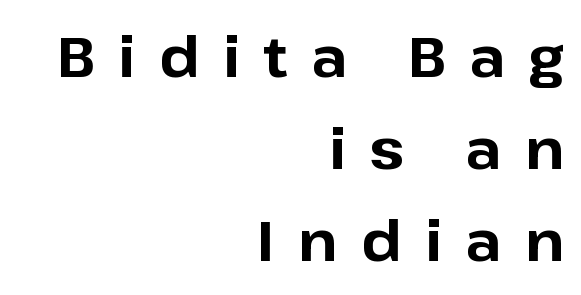
Q: Is the text bold? A: Yes.
Q: Is the text italic (slanted)? A: No, it is upright.
Q: Is the typeface a serif or a sans-serif typeface? A: Sans-serif.
Q: Is the text underlined? A: No.
Q: How is the paragraph aligned? A: Right-aligned.
Q: Is the spacing between letters normal or unusually wide? A: Unusually wide.
Q: Is the spacing between lines tight, normal or loose? A: Normal.
Q: Width (condensed, normal, or wide)? A: Normal.
Q: Stroke contrast? A: Low.
Q: x-height? A: Medium.
Q: Monospaced? A: No.
